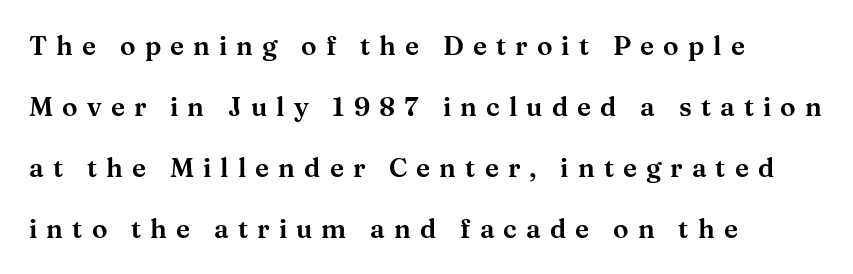
Q: Is the text italic (slanted)? A: No, it is upright.
Q: Is the text underlined? A: No.
Q: How is the paragraph aligned? A: Left-aligned.
Q: Is the spacing between letters normal or unusually wide? A: Unusually wide.
Q: Is the spacing between lines tight, normal or loose? A: Loose.
